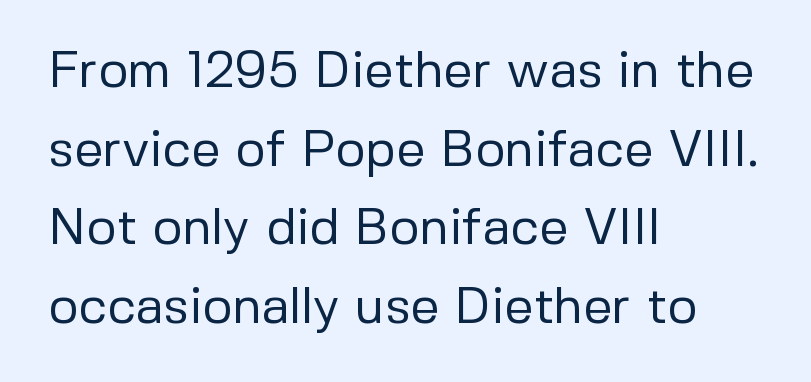
{"serif": "no", "italic": "no", "bold": "no", "weight": "regular", "width": "normal", "stroke_contrast": "low", "x_height": "medium", "monospaced": "no", "underline": "no", "align": "left", "line_spacing": "normal", "line_spacing_ratio": 1.54, "letter_spacing": "normal", "letter_spacing_em": 0.0, "glyph_px": 51}
